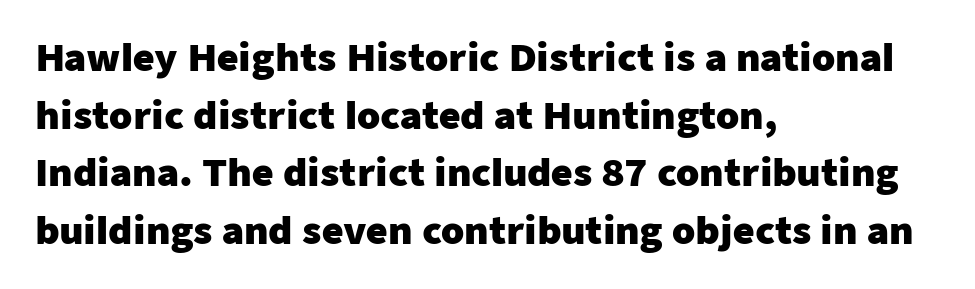
Q: Is the text bold? A: Yes.
Q: Is the text italic (slanted)? A: No, it is upright.
Q: Is the typeface a serif or a sans-serif typeface? A: Sans-serif.
Q: Is the text underlined? A: No.
Q: How is the paragraph aligned? A: Left-aligned.
Q: Is the spacing between letters normal or unusually wide? A: Normal.
Q: Is the spacing between lines tight, normal or loose? A: Normal.
Q: Width (condensed, normal, or wide)? A: Normal.
Q: Stroke contrast? A: Low.
Q: x-height? A: Medium.
Q: Monospaced? A: No.
